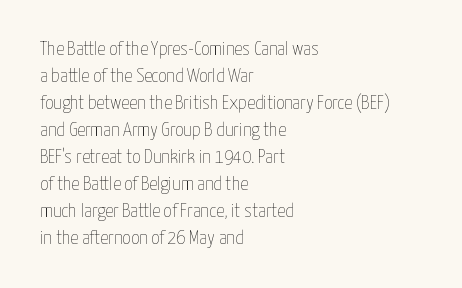
The image shows 20 px text type, upright; set left-aligned, normal line spacing (1.35x), normal letter spacing, not underlined.
